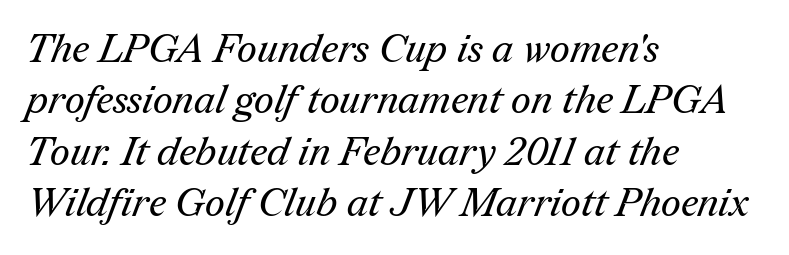
The image shows 39 px regular-weight serif type; set left-aligned, normal line spacing (1.32x), normal letter spacing, not underlined; medium stroke contrast and a medium x-height.
